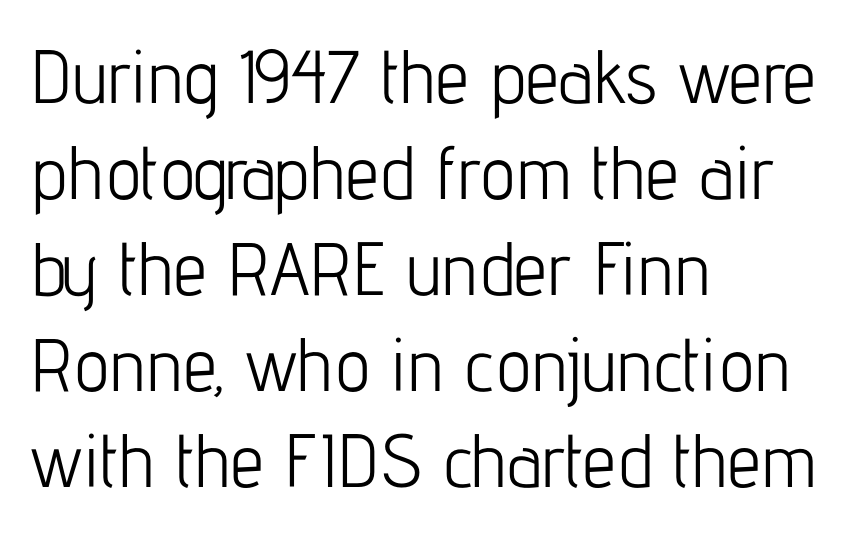
Each row of text sits above clean, open space. Think of a printed novel: that variable character pitch is what you see here. These glyphs show unthickened strokes, regular width or finer. This is sans-serif lettering, the kind often seen on screens and signage.
